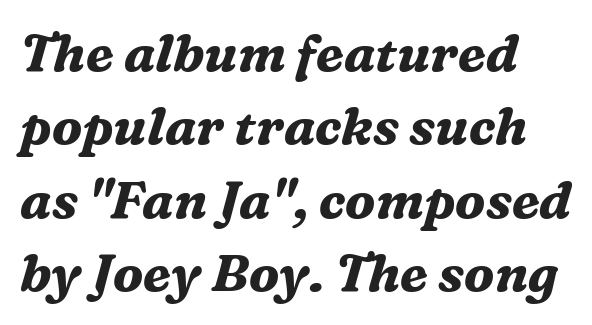
Chunky letters — that's bold for sure. The passage shown is typed in a proportional face where columns would drift. Italic? Definitely — the glyphs are oblique. Nobody drew a line under any word here. This block has exactly the height ordinary leading produces.
